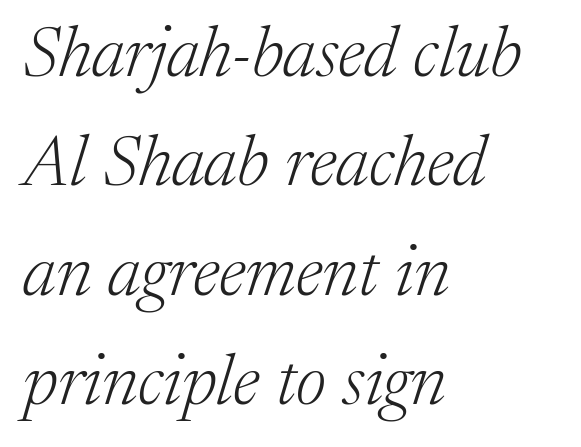
The image shows 71 px light serif type, italic (leaning right); set left-aligned, normal line spacing (1.54x), normal letter spacing, not underlined; medium stroke contrast and a medium x-height.
